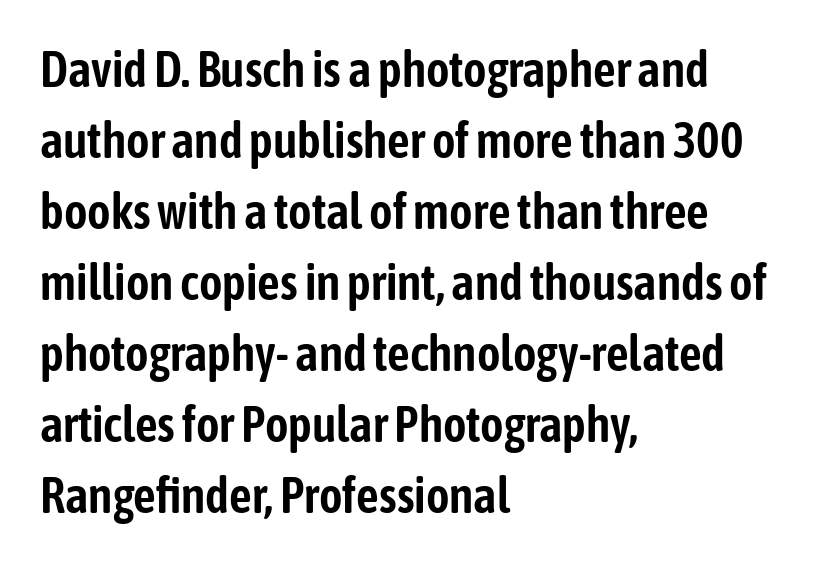
This sample has the flowing, uneven cadence of proportional lettering. Bare-footed words on every line. The passage shown stacks its lines at a standard gap. Nothing sits at the stroke ends, so this counts as sans-serif. Where is the straight margin? On the left. You can tell it's not italic because the verticals are truly vertical.
